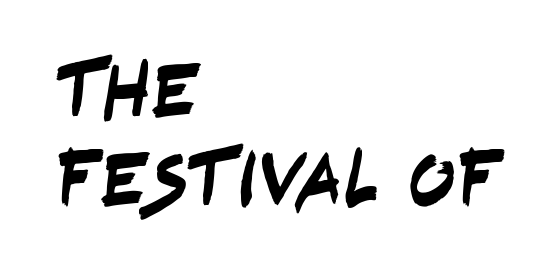
What's the leading like? Squeezed, with rows nearly overlapping. Serifs: no, the terminals of the letterforms are clean. In CSS terms this would be text-align: left. This rendering leaves character spacing at its baseline value.
